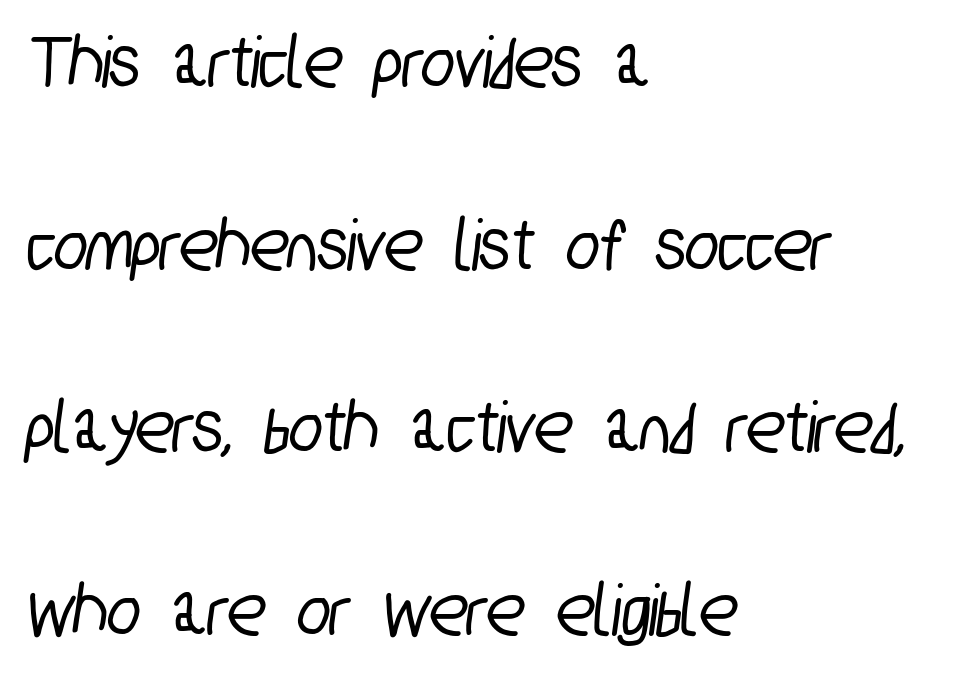
The image shows 78 px condensed sans-serif type; set left-aligned, loose line spacing (2.34x), normal letter spacing, not underlined; low stroke contrast and a medium x-height.
